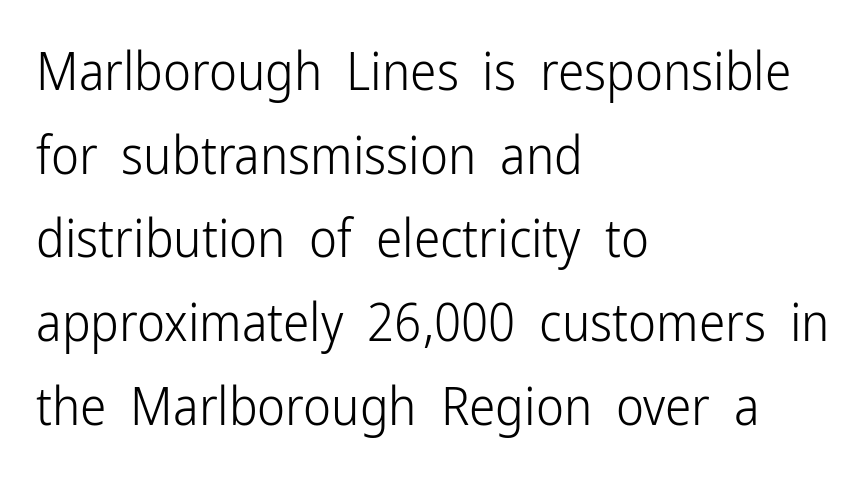
{"serif": "no", "italic": "no", "bold": "no", "weight": "light", "width": "condensed", "stroke_contrast": "low", "x_height": "medium", "monospaced": "no", "underline": "no", "align": "left", "line_spacing": "normal", "line_spacing_ratio": 1.58, "letter_spacing": "normal", "letter_spacing_em": 0.0, "glyph_px": 53}
